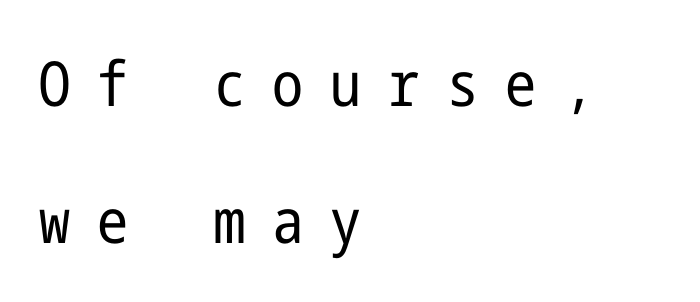
Q: Is the text bold? A: No.
Q: Is the text italic (slanted)? A: No, it is upright.
Q: Is the typeface a serif or a sans-serif typeface? A: Sans-serif.
Q: Is the text underlined? A: No.
Q: How is the paragraph aligned? A: Left-aligned.
Q: Is the spacing between letters normal or unusually wide? A: Unusually wide.
Q: Is the spacing between lines tight, normal or loose? A: Loose.
Q: Width (condensed, normal, or wide)? A: Condensed.
Q: Stroke contrast? A: Low.
Q: x-height? A: Medium.
